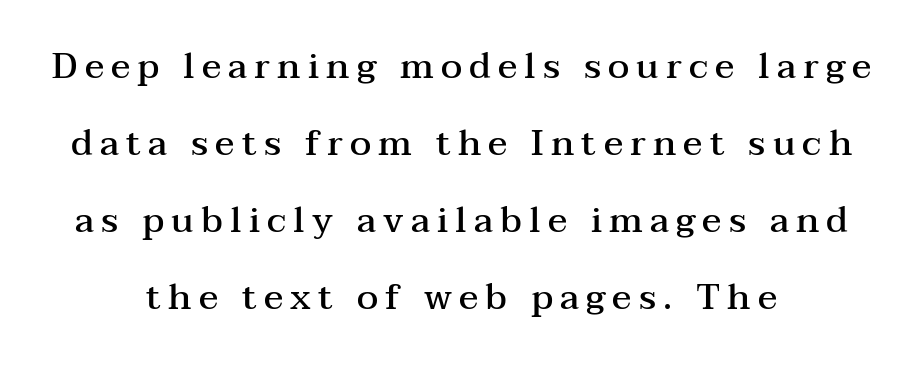
Students, this is semibold: more ink than regular, less than bold. Every stem runs plumb, perpendicular to the baseline. Caption: expanded tracking, letters set apart. You could not count columns in this text — the font is proportionally spaced. Summary of vertical rhythm: relaxed, with wide interline spacing.
